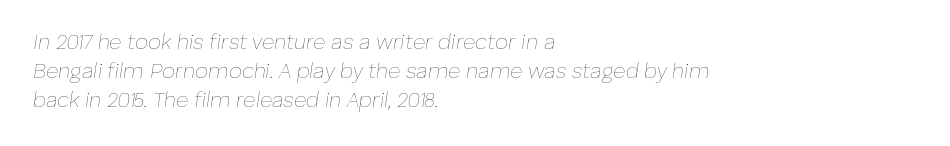
Q: Is the text bold? A: No.
Q: Is the text italic (slanted)? A: Yes, it leans right by about 8 degrees.
Q: Is the text underlined? A: No.
Q: How is the paragraph aligned? A: Left-aligned.
Q: Is the spacing between letters normal or unusually wide? A: Normal.
Q: Is the spacing between lines tight, normal or loose? A: Normal.
